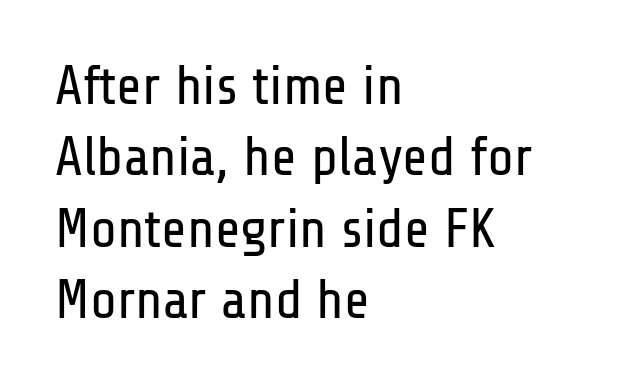
{"serif": "no", "italic": "no", "bold": "no", "weight": "regular", "width": "condensed", "stroke_contrast": "low", "x_height": "medium", "monospaced": "no", "underline": "no", "align": "left", "line_spacing": "normal", "line_spacing_ratio": 1.3, "letter_spacing": "normal", "letter_spacing_em": 0.0, "glyph_px": 55}
